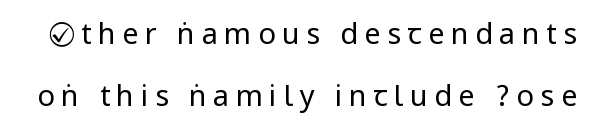
The image shows 29 px regular-weight, condensed sans-serif type, upright; set loose line spacing (2.14x), unusually wide letter spacing (+0.22 em), not underlined; low stroke contrast.
